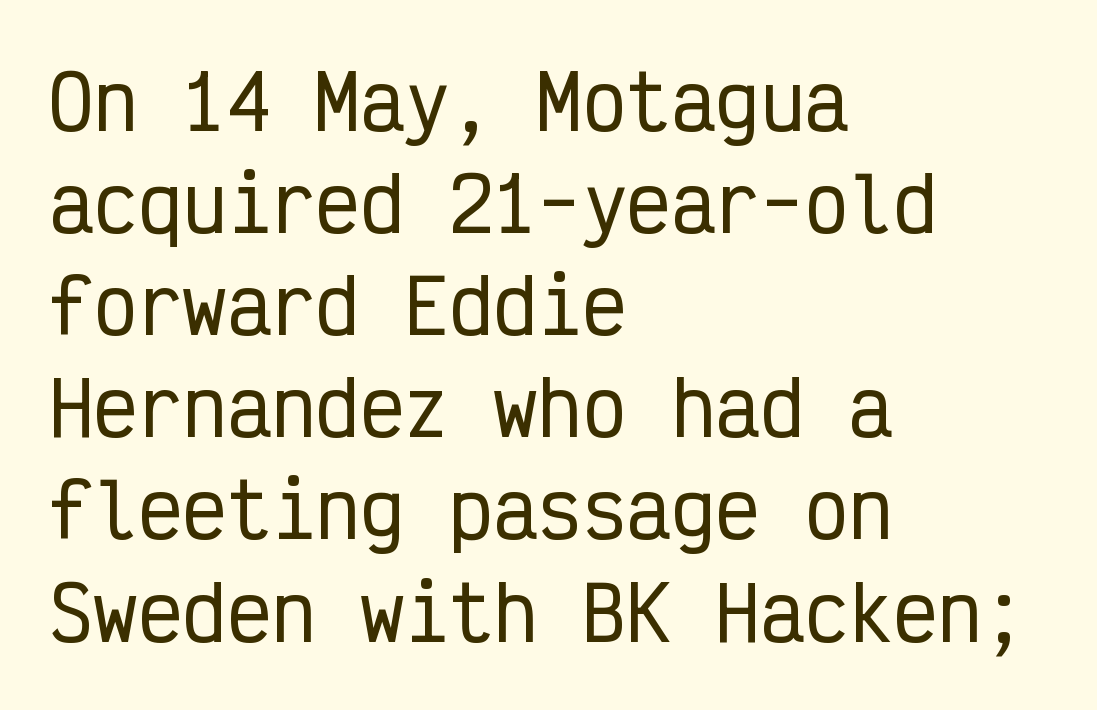
Q: Is the text italic (slanted)? A: No, it is upright.
Q: Is the typeface a serif or a sans-serif typeface? A: Sans-serif.
Q: Is the text underlined? A: No.
Q: How is the paragraph aligned? A: Left-aligned.
Q: Is the spacing between letters normal or unusually wide? A: Normal.
Q: Is the spacing between lines tight, normal or loose? A: Normal.
Q: Width (condensed, normal, or wide)? A: Condensed.
Q: Stroke contrast? A: Low.
Q: x-height? A: Medium.
Q: Monospaced? A: Yes.
